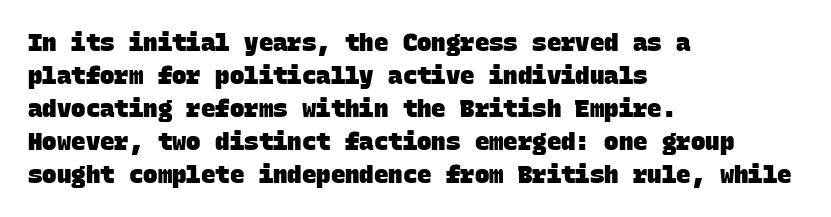
{"bold": "yes", "underline": "no", "align": "left", "line_spacing": "normal", "line_spacing_ratio": 1.37, "letter_spacing": "normal", "letter_spacing_em": 0.0, "glyph_px": 24}
